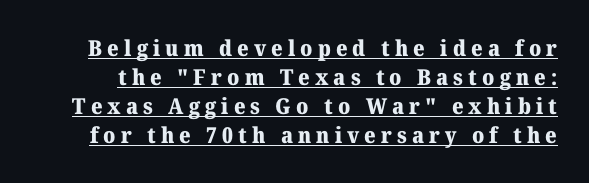
Q: Is the text bold? A: Yes.
Q: Is the text italic (slanted)? A: No, it is upright.
Q: Is the text underlined? A: Yes.
Q: Is the spacing between letters normal or unusually wide? A: Unusually wide.
Q: Is the spacing between lines tight, normal or loose? A: Normal.
